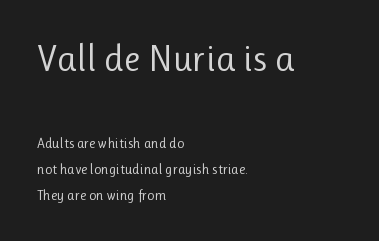
Posture: straight, roman, zero tilt. The paragraph shown leans on its left margin. The foot of each line stays bare and open. Observe the ordinary spacing: letters are neighbours, not strangers. Serif or sans? Sans — the stroke terminals are bare.
